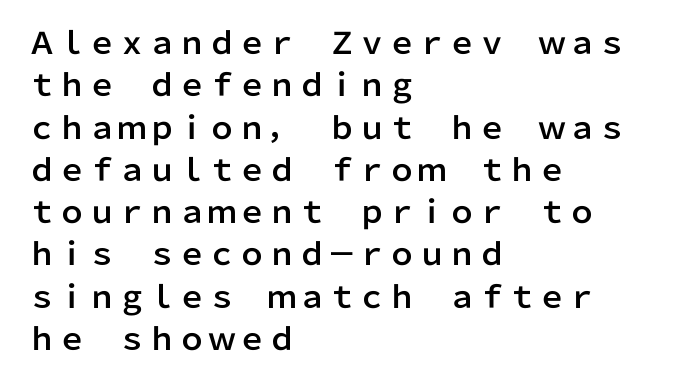
The image shows 30 px sans-serif type, upright; set left-aligned, normal line spacing (1.41x), normal letter spacing, not underlined; low stroke contrast and a medium x-height.
